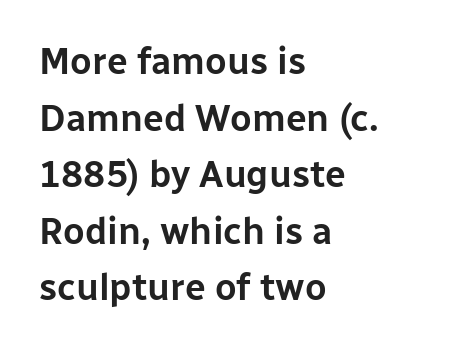
Q: Is the text italic (slanted)? A: No, it is upright.
Q: Is the typeface a serif or a sans-serif typeface? A: Sans-serif.
Q: Is the text underlined? A: No.
Q: How is the paragraph aligned? A: Left-aligned.
Q: Is the spacing between letters normal or unusually wide? A: Normal.
Q: Is the spacing between lines tight, normal or loose? A: Normal.
Q: Width (condensed, normal, or wide)? A: Normal.
Q: Stroke contrast? A: Low.
Q: x-height? A: Medium.
Q: Monospaced? A: No.
